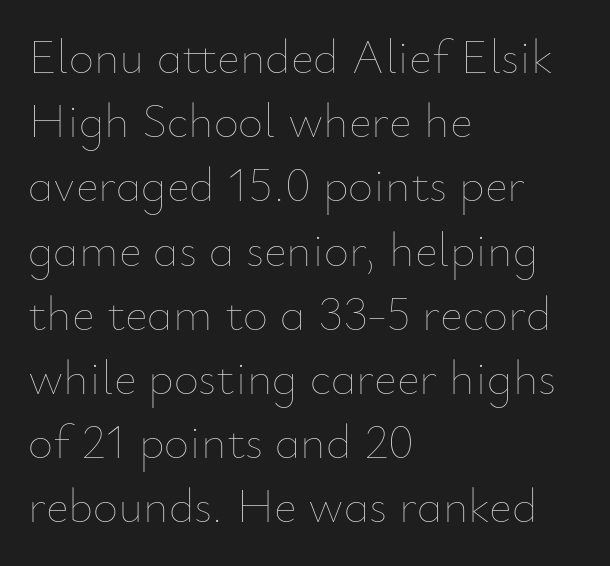
{"italic": "no", "bold": "no", "weight": "thin", "width": "normal", "stroke_contrast": "low", "x_height": "small", "monospaced": "no", "underline": "no", "align": "left", "line_spacing": "normal", "line_spacing_ratio": 1.31, "letter_spacing": "normal", "letter_spacing_em": 0.0, "glyph_px": 49}
